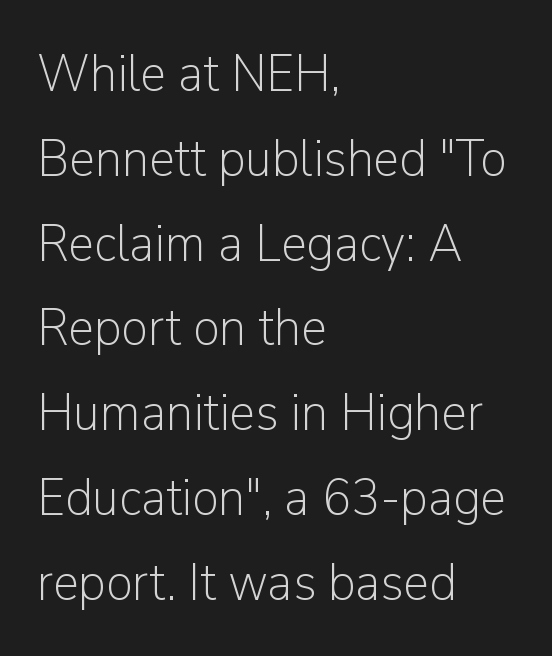
Q: Is the text bold? A: No.
Q: Is the text italic (slanted)? A: No, it is upright.
Q: Is the typeface a serif or a sans-serif typeface? A: Sans-serif.
Q: Is the text underlined? A: No.
Q: How is the paragraph aligned? A: Left-aligned.
Q: Is the spacing between letters normal or unusually wide? A: Normal.
Q: Is the spacing between lines tight, normal or loose? A: Normal.
Q: Width (condensed, normal, or wide)? A: Normal.
Q: Stroke contrast? A: Low.
Q: x-height? A: Medium.
Q: Monospaced? A: No.
